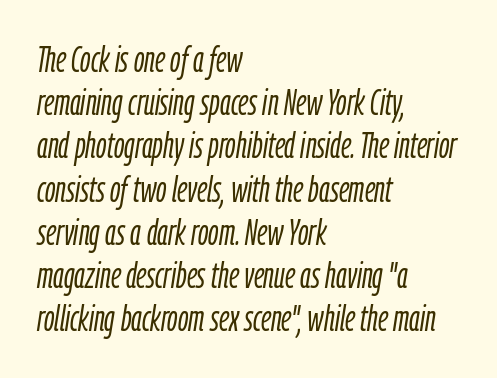
Q: Is the text bold? A: No.
Q: Is the text italic (slanted)? A: Yes, it leans right by about 9 degrees.
Q: Is the text underlined? A: No.
Q: How is the paragraph aligned? A: Left-aligned.
Q: Is the spacing between letters normal or unusually wide? A: Normal.
Q: Width (condensed, normal, or wide)? A: Condensed.
Q: Stroke contrast? A: Low.
Q: x-height? A: Medium.
Q: Monospaced? A: No.
